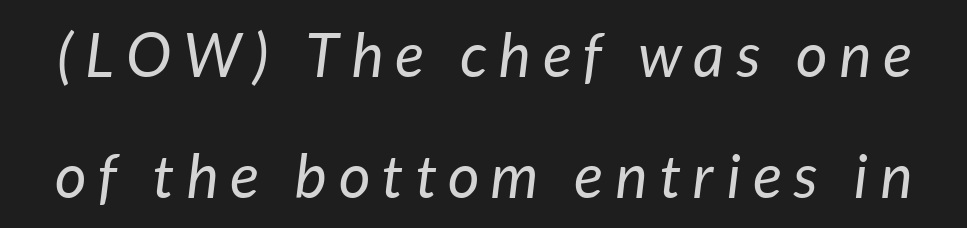
{"italic": "yes", "lean": "right", "slant_degrees": 7, "bold": "no", "weight": "regular", "width": "normal", "stroke_contrast": "low", "x_height": "medium", "monospaced": "no", "underline": "no", "line_spacing": "loose", "line_spacing_ratio": 1.99, "letter_spacing": "wide", "letter_spacing_em": 0.2, "glyph_px": 61}
